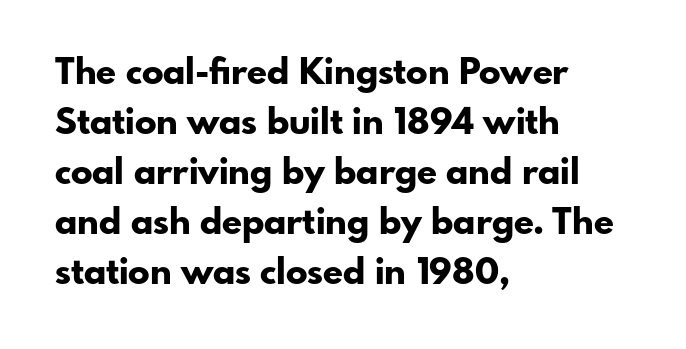
Each row of text sits above clean, open space. This sample has the flowing, uneven cadence of proportional lettering. Default kerning and tracking; the words read as compact shapes. Serifs: no, the terminals of the letterforms are clean. The passage is arranged the way most books set body copy — flush left. This is the regular roman posture of the typeface.
